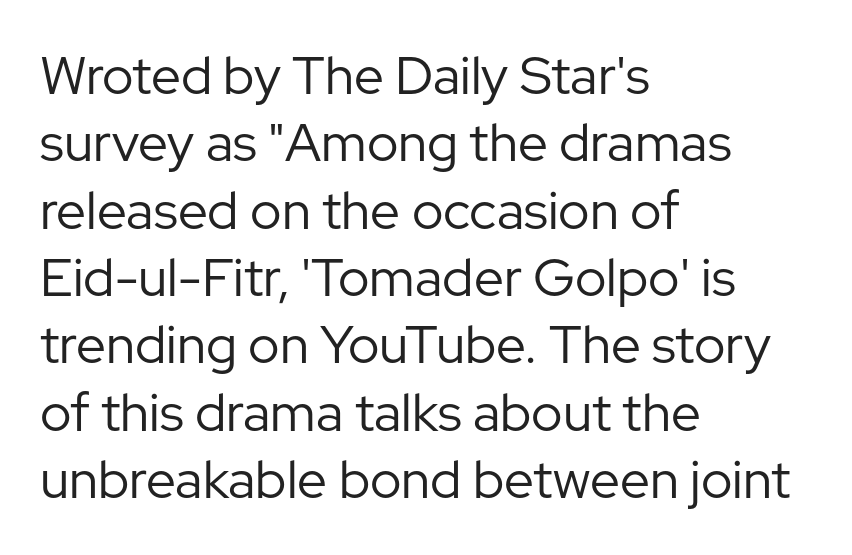
{"serif": "no", "italic": "no", "bold": "no", "weight": "regular", "width": "normal", "stroke_contrast": "low", "x_height": "medium", "monospaced": "no", "underline": "no", "align": "left", "line_spacing": "normal", "line_spacing_ratio": 1.27, "letter_spacing": "normal", "letter_spacing_em": 0.0, "glyph_px": 53}
